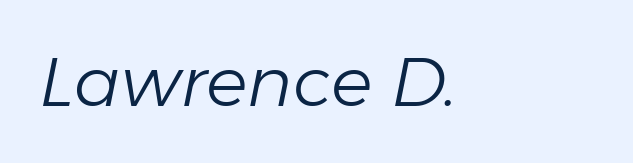
No extra tracking has been applied to these lines. A clean baseline with only descenders dipping below it. The passage shown is typed in a proportional face where columns would drift. The passage shown leans; its letterforms are oblique.
